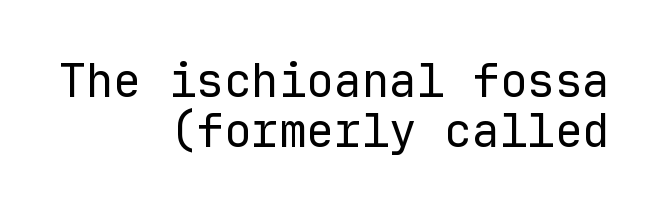
{"serif": "no", "italic": "no", "bold": "no", "weight": "regular", "width": "normal", "stroke_contrast": "low", "x_height": "medium", "monospaced": "yes", "underline": "no", "align": "right", "line_spacing": "tight", "line_spacing_ratio": 1.09, "letter_spacing": "normal", "letter_spacing_em": 0.0, "glyph_px": 46}
